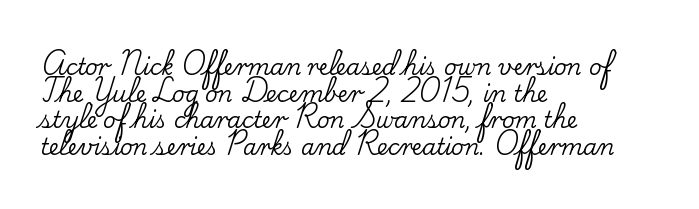
{"underline": "no", "align": "left", "line_spacing_ratio": 1.21, "letter_spacing": "normal", "letter_spacing_em": 0.0, "glyph_px": 22}
